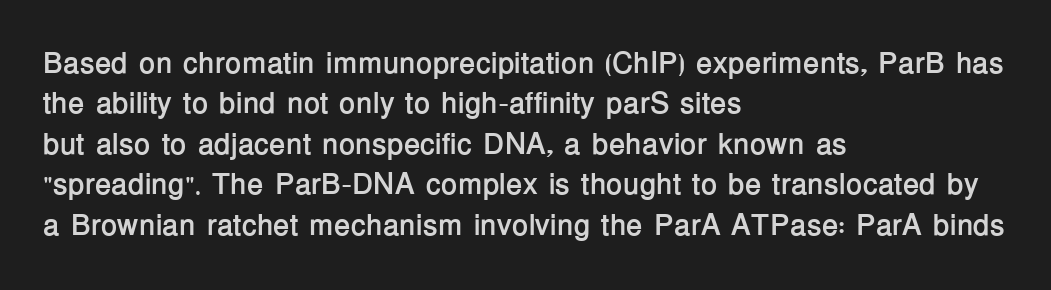
Observe the absence of serifs on each vertical stroke in this sample. The rag falls on the right side of this text block. Every character sits straight up, as roman type does. This sample uses plain, unmodified letter spacing.
